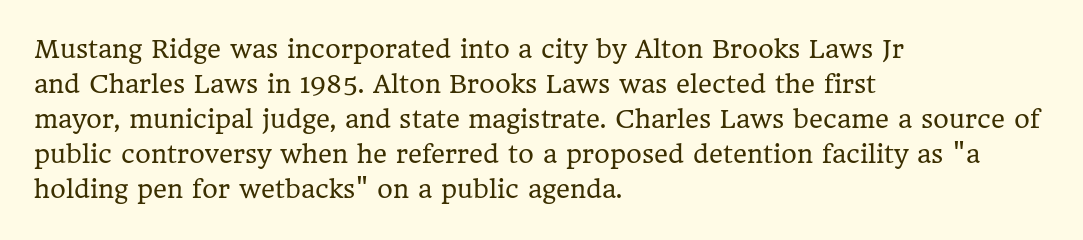
The image shows 24 px text type, upright; set left-aligned, normal line spacing (1.46x), normal letter spacing, not underlined.
